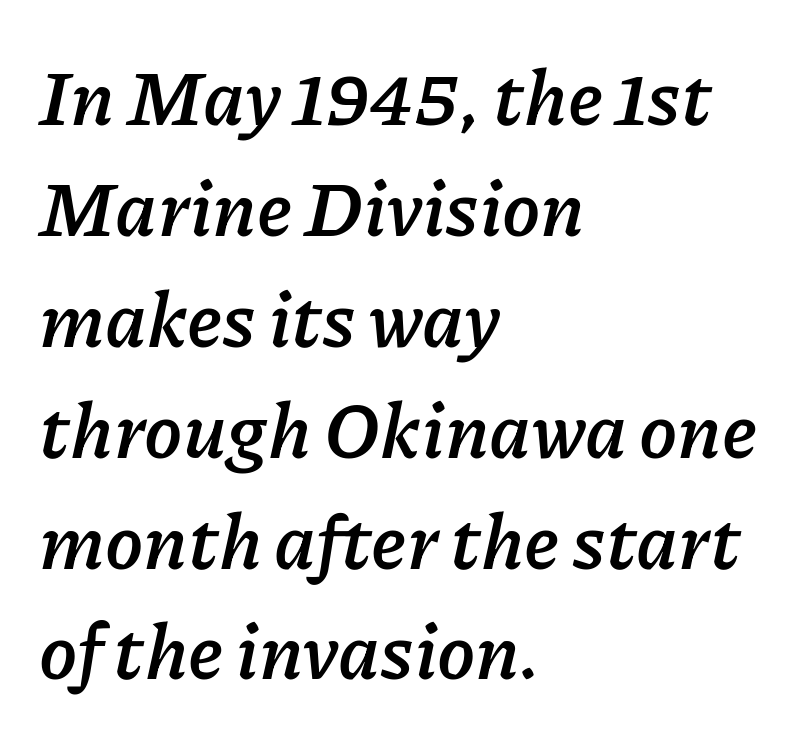
Q: Is the text bold? A: Yes.
Q: Is the text italic (slanted)? A: Yes, it leans right by about 11 degrees.
Q: Is the text underlined? A: No.
Q: How is the paragraph aligned? A: Left-aligned.
Q: Is the spacing between letters normal or unusually wide? A: Normal.
Q: Is the spacing between lines tight, normal or loose? A: Normal.
Q: Width (condensed, normal, or wide)? A: Normal.
Q: Stroke contrast? A: Low.
Q: x-height? A: Medium.
Q: Monospaced? A: No.
